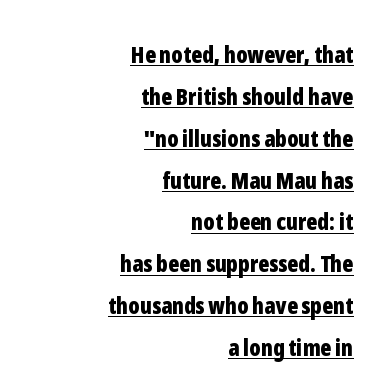
Q: Is the text bold? A: Yes.
Q: Is the text italic (slanted)? A: No, it is upright.
Q: Is the text underlined? A: Yes.
Q: How is the paragraph aligned? A: Right-aligned.
Q: Is the spacing between letters normal or unusually wide? A: Normal.
